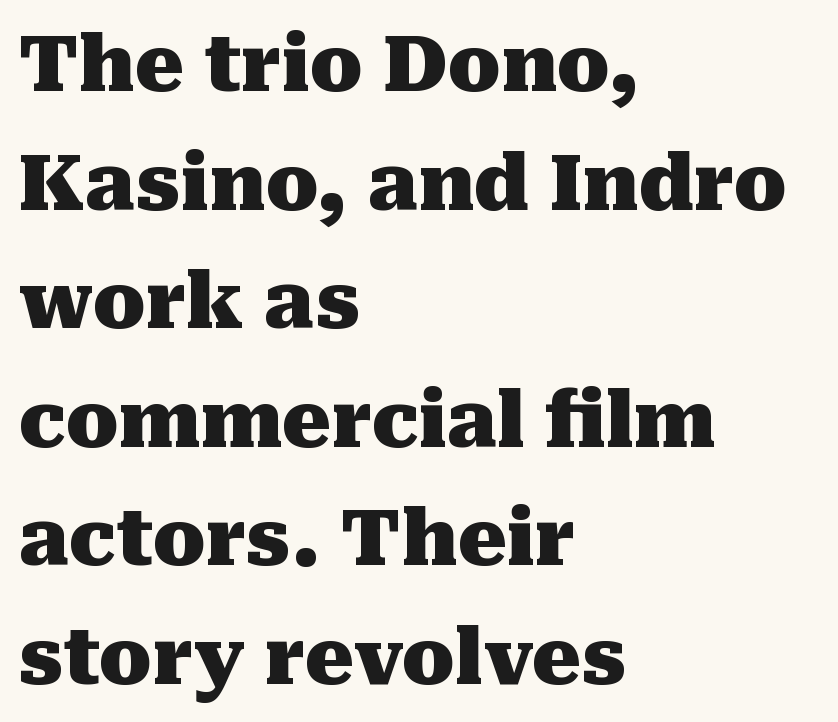
Q: Is the text bold? A: Yes.
Q: Is the text italic (slanted)? A: No, it is upright.
Q: Is the typeface a serif or a sans-serif typeface? A: Serif.
Q: Is the text underlined? A: No.
Q: How is the paragraph aligned? A: Left-aligned.
Q: Is the spacing between letters normal or unusually wide? A: Normal.
Q: Is the spacing between lines tight, normal or loose? A: Normal.
Q: Width (condensed, normal, or wide)? A: Normal.
Q: Stroke contrast? A: Medium.
Q: x-height? A: Medium.
Q: Monospaced? A: No.
